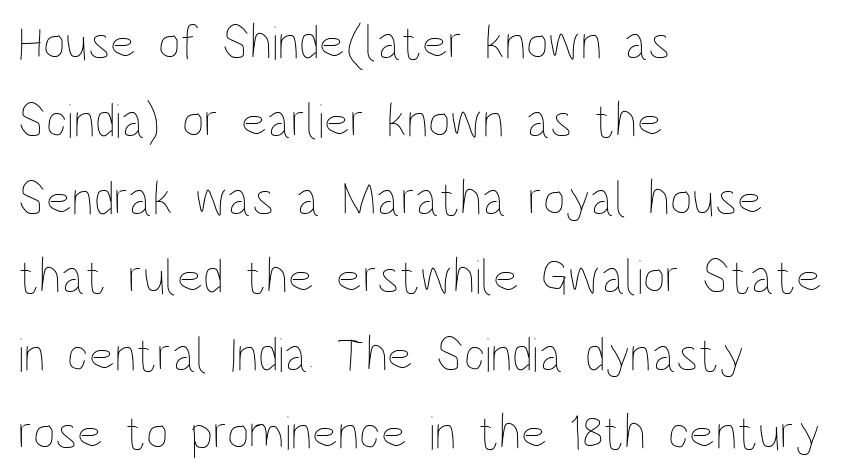
{"italic": "no", "bold": "no", "weight": "thin", "width": "condensed", "stroke_contrast": "low", "x_height": "large", "monospaced": "no", "underline": "no", "align": "left", "line_spacing": "normal", "line_spacing_ratio": 1.59, "letter_spacing": "normal", "letter_spacing_em": 0.0, "glyph_px": 49}
